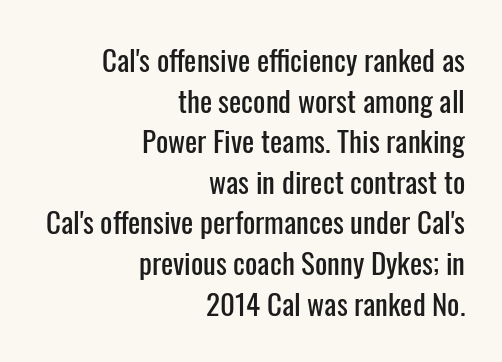
Q: Is the text italic (slanted)? A: No, it is upright.
Q: Is the typeface a serif or a sans-serif typeface? A: Sans-serif.
Q: Is the text underlined? A: No.
Q: How is the paragraph aligned? A: Right-aligned.
Q: Is the spacing between letters normal or unusually wide? A: Normal.
Q: Is the spacing between lines tight, normal or loose? A: Normal.
Q: Width (condensed, normal, or wide)? A: Condensed.
Q: Stroke contrast? A: Low.
Q: x-height? A: Medium.
Q: Monospaced? A: No.
